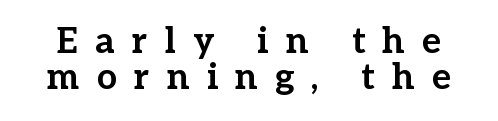
{"serif": "yes", "italic": "no", "bold": "yes", "weight": "bold", "width": "normal", "stroke_contrast": "low", "x_height": "medium", "monospaced": "no", "underline": "no", "line_spacing": "tight", "line_spacing_ratio": 1.01, "letter_spacing": "wide", "letter_spacing_em": 0.47, "glyph_px": 36}
